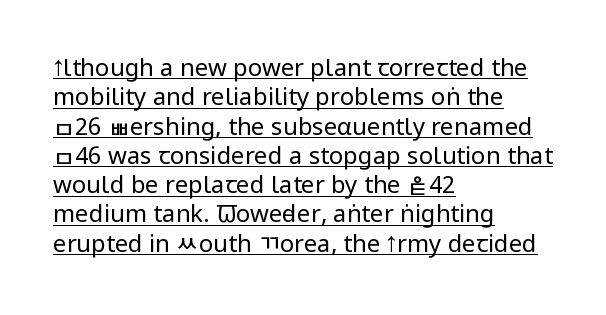
The image shows 24 px text type, upright; set left-aligned, line spacing 1.22x, normal letter spacing, underlined.
